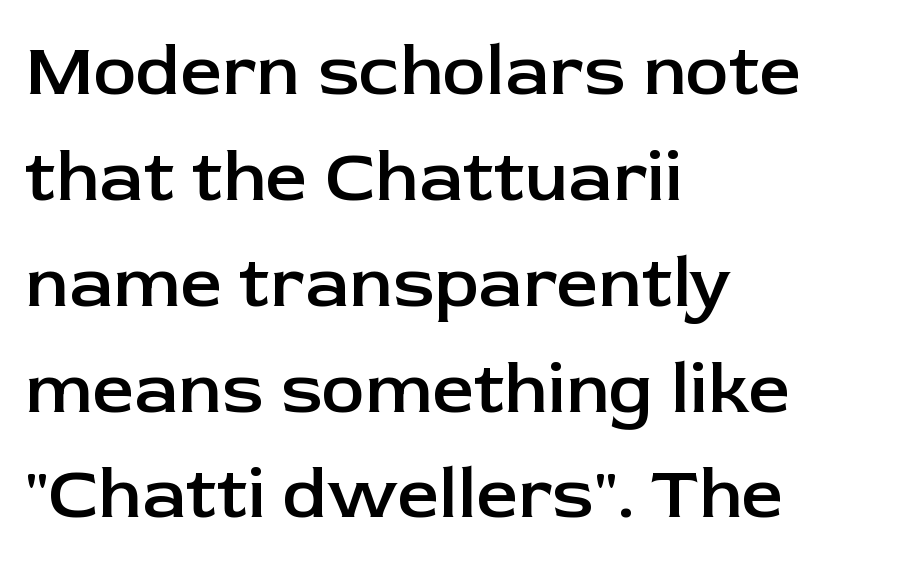
Q: Is the text bold? A: Semi-bold.
Q: Is the text italic (slanted)? A: No, it is upright.
Q: Is the typeface a serif or a sans-serif typeface? A: Sans-serif.
Q: Is the text underlined? A: No.
Q: How is the paragraph aligned? A: Left-aligned.
Q: Is the spacing between letters normal or unusually wide? A: Normal.
Q: Is the spacing between lines tight, normal or loose? A: Normal.
Q: Width (condensed, normal, or wide)? A: Normal.
Q: Stroke contrast? A: Low.
Q: x-height? A: Medium.
Q: Monospaced? A: No.
